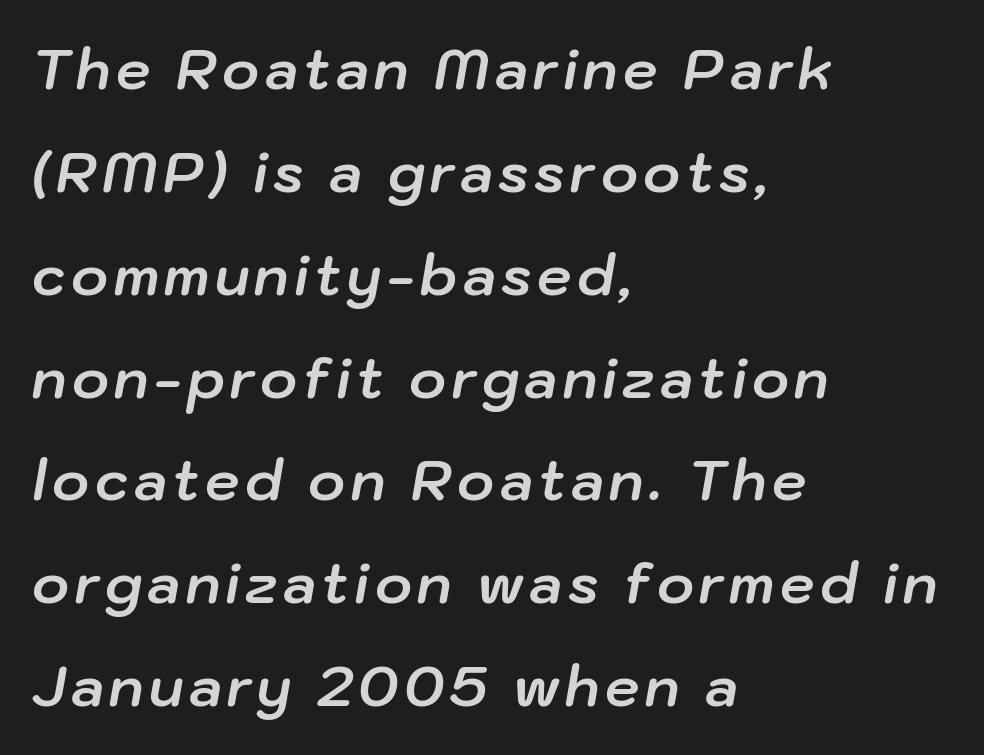
The image shows 55 px bold type, italic (leaning right); set left-aligned, line spacing 1.87x, not underlined; low stroke contrast and a medium x-height.
